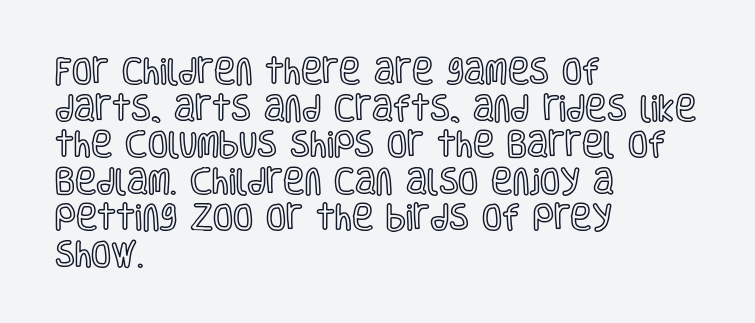
The image shows 29 px condensed type, upright; set left-aligned, normal line spacing (1.26x), normal letter spacing, not underlined; a large x-height.
